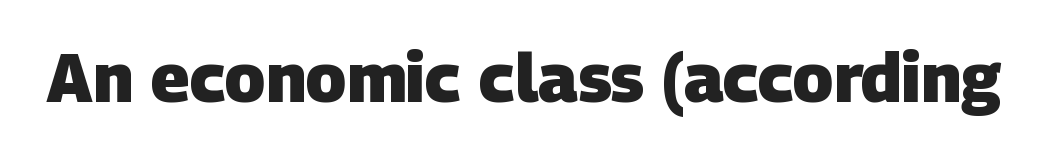
Rule under the text: the space is simply empty. The rendering shows plain stroke endings on the letterforms — a sans-serif design. Proportional: the letters do not fall into vertical columns. Each glyph is drawn with heavy, bold strokes. The letters sit at their default tracking, neither squeezed nor spread.
